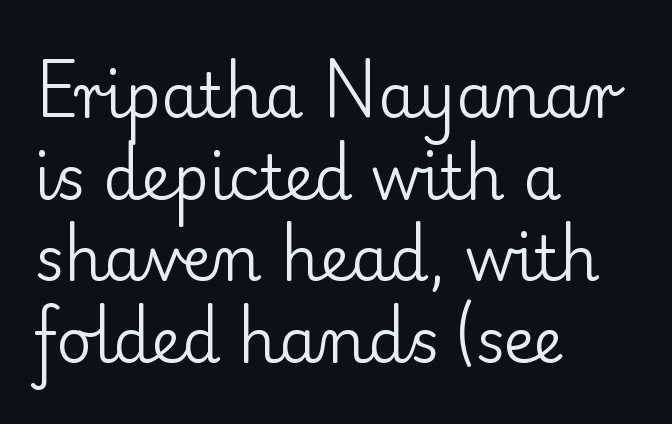
Casual observation: everything's shoved over to the left. Summary of weight: not heavy and not bold. To sum up the face: it has serifs. The type sits square on the baseline with zero lean. There is no visible air inserted between adjacent glyphs. You could not count columns in this text — the font is proportionally spaced.
